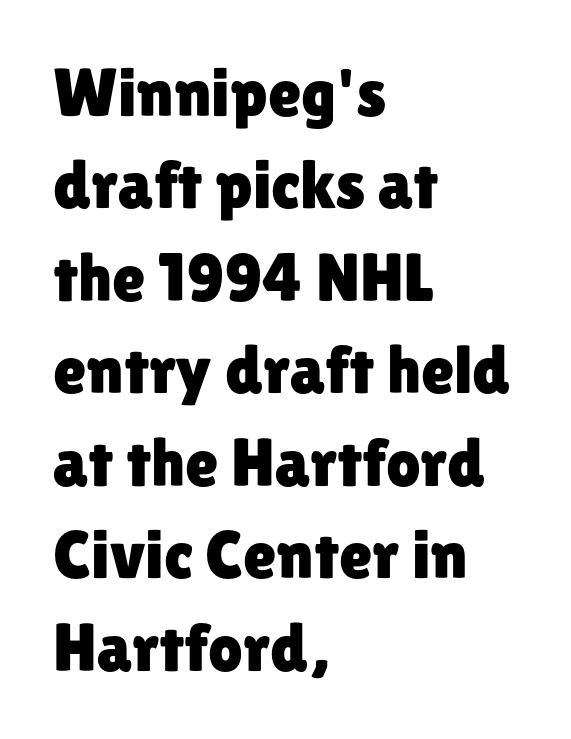
{"serif": "no", "italic": "no", "width": "normal", "stroke_contrast": "low", "x_height": "medium", "monospaced": "no", "underline": "no", "align": "left", "line_spacing": "normal", "line_spacing_ratio": 1.36, "letter_spacing": "normal", "letter_spacing_em": 0.0, "glyph_px": 68}
